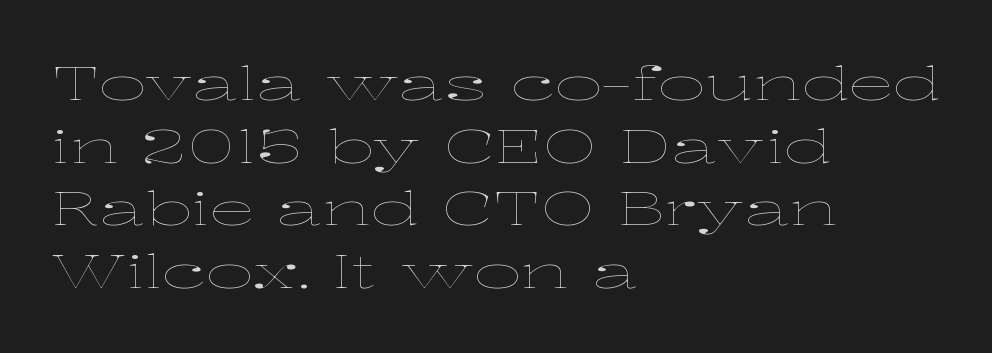
{"italic": "no", "bold": "no", "weight": "thin", "width": "wide", "stroke_contrast": "low", "x_height": "medium", "monospaced": "no", "underline": "no", "align": "left", "line_spacing": "normal", "line_spacing_ratio": 1.36, "letter_spacing": "normal", "letter_spacing_em": 0.0, "glyph_px": 46}
